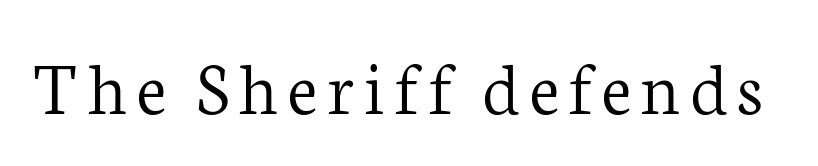
The font's upright variant was chosen for this text. A clean baseline with only descenders dipping below it. In terms of letterform style, serifs are clearly present. Is this a fixed-width face? No — the glyphs have proportional, varying widths. No letter is thick-stroked: the sample isn't bold.
